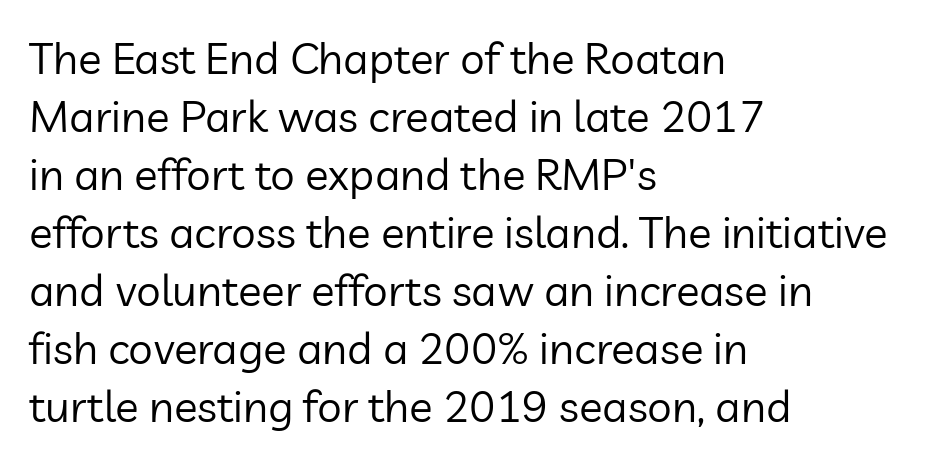
Italic: no, the glyphs are upright roman. Vertical stems look standard width or narrower in stroke. Regular leading. This rendering uses left alignment, leaving the right contour irregular. In terms of letterform style, serifs are entirely absent. Plain, unruled lines of type.
